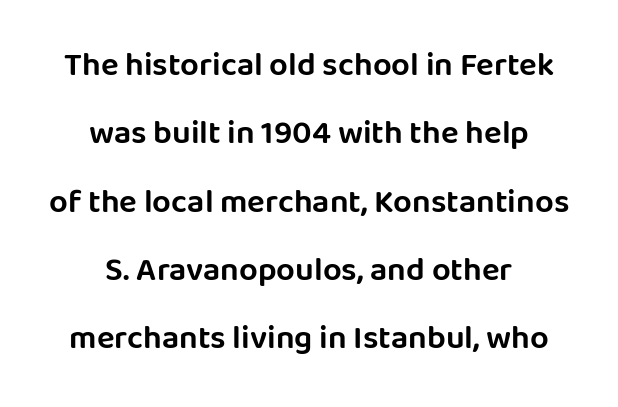
The image shows 33 px sans-serif type, upright; set centered, loose line spacing (2.07x), normal letter spacing, not underlined; low stroke contrast and a large x-height.
